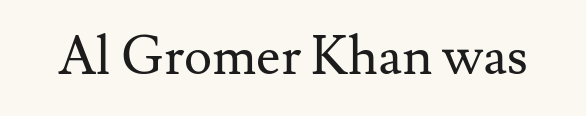
Q: Is the text bold? A: No.
Q: Is the text italic (slanted)? A: No, it is upright.
Q: Is the typeface a serif or a sans-serif typeface? A: Serif.
Q: Is the text underlined? A: No.
Q: Is the spacing between letters normal or unusually wide? A: Normal.
Q: Width (condensed, normal, or wide)? A: Normal.
Q: Stroke contrast? A: Medium.
Q: x-height? A: Small.
Q: Monospaced? A: No.
